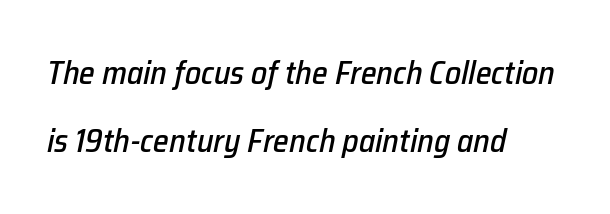
There's an unmistakable incline to the writing here. The designer dialed line spacing up above the default. Which margin do the lines hug? The left one — the right edge is uneven. No extra tracking has been applied to these lines. Character widths vary here, with narrow letters taking less room than wide ones.
